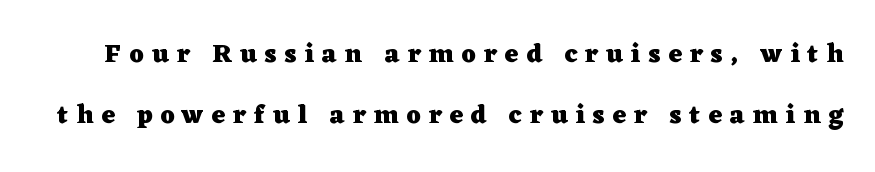
{"italic": "no", "bold": "yes", "underline": "no", "line_spacing": "loose", "line_spacing_ratio": 2.33, "letter_spacing": "wide", "letter_spacing_em": 0.3, "glyph_px": 26}
